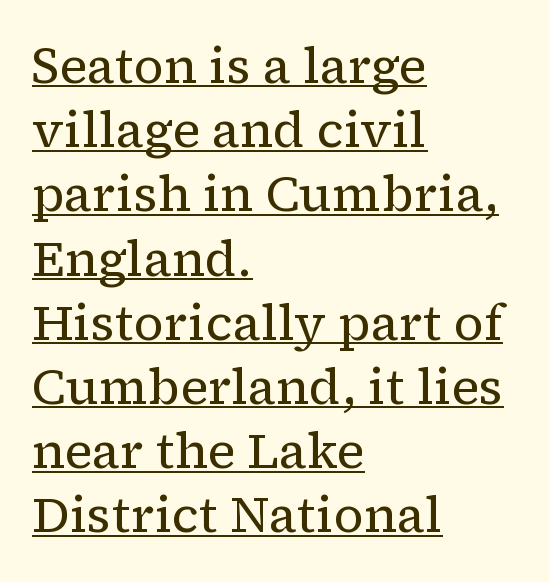
The image shows 49 px regular-weight serif type, upright; set left-aligned, normal line spacing (1.31x), normal letter spacing, underlined; low stroke contrast and a medium x-height.
